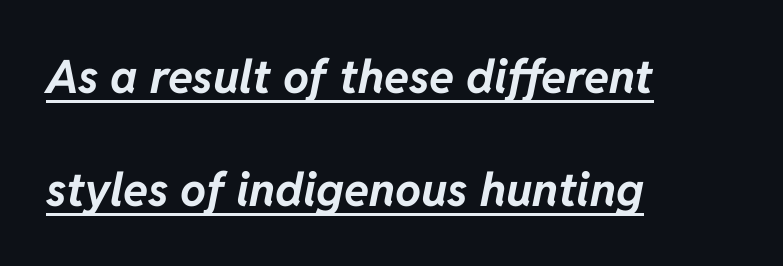
Q: Is the text bold? A: Yes.
Q: Is the text italic (slanted)? A: Yes, it leans right by about 11 degrees.
Q: Is the text underlined? A: Yes.
Q: How is the paragraph aligned? A: Left-aligned.
Q: Is the spacing between letters normal or unusually wide? A: Normal.
Q: Is the spacing between lines tight, normal or loose? A: Loose.
Q: Width (condensed, normal, or wide)? A: Normal.
Q: Stroke contrast? A: Low.
Q: x-height? A: Medium.
Q: Monospaced? A: No.
